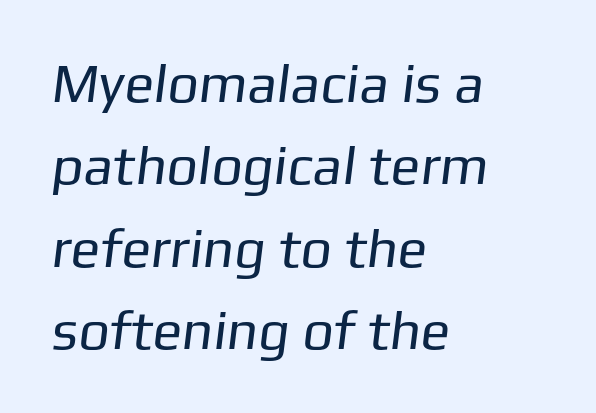
The image shows 55 px regular-weight sans-serif type; set left-aligned, normal line spacing (1.5x), normal letter spacing, not underlined; low stroke contrast and a medium x-height.
